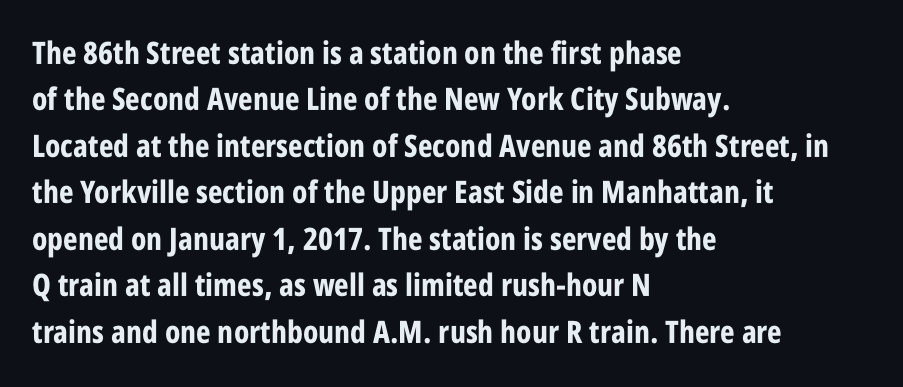
The image shows 31 px bold, condensed sans-serif type, upright; set left-aligned, normal line spacing (1.5x), normal letter spacing, not underlined; low stroke contrast and a large x-height.
